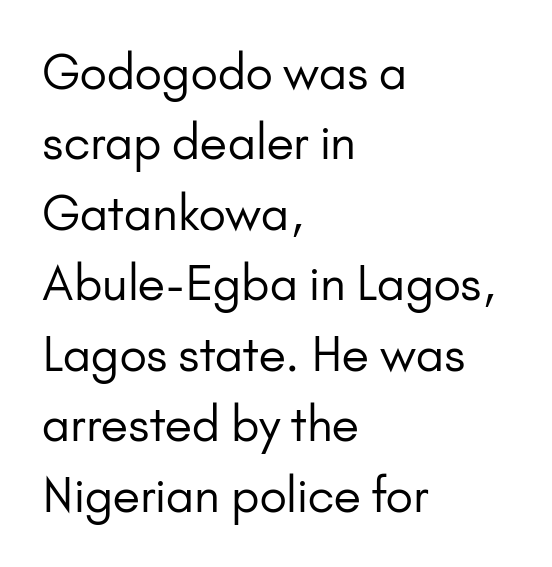
Q: Is the text bold? A: No.
Q: Is the text italic (slanted)? A: No, it is upright.
Q: Is the typeface a serif or a sans-serif typeface? A: Sans-serif.
Q: Is the text underlined? A: No.
Q: How is the paragraph aligned? A: Left-aligned.
Q: Is the spacing between letters normal or unusually wide? A: Normal.
Q: Is the spacing between lines tight, normal or loose? A: Normal.
Q: Width (condensed, normal, or wide)? A: Normal.
Q: Stroke contrast? A: Low.
Q: x-height? A: Small.
Q: Monospaced? A: No.
